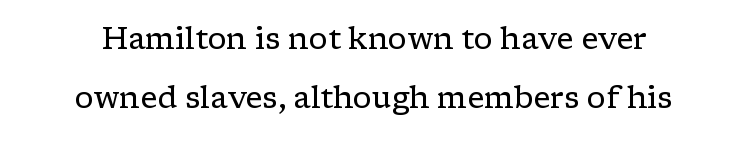
The image shows 30 px regular-weight, wide serif type, upright; set loose line spacing (1.96x), normal letter spacing, not underlined; low stroke contrast and a medium x-height.
